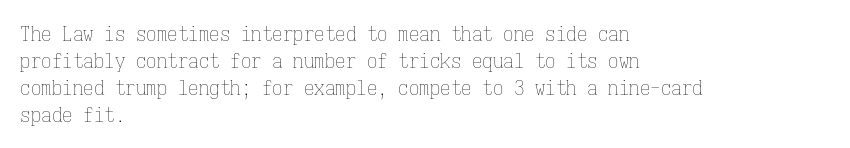
{"italic": "no", "bold": "no", "underline": "no", "align": "left", "line_spacing": "normal", "line_spacing_ratio": 1.28, "letter_spacing": "normal", "letter_spacing_em": 0.0, "glyph_px": 21}
